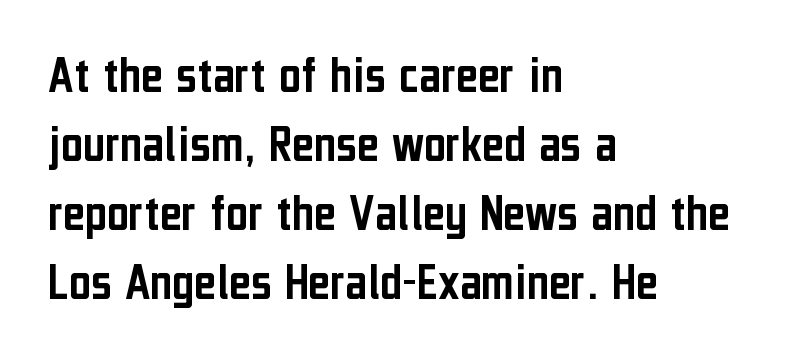
Q: Is the text italic (slanted)? A: No, it is upright.
Q: Is the typeface a serif or a sans-serif typeface? A: Sans-serif.
Q: Is the text underlined? A: No.
Q: How is the paragraph aligned? A: Left-aligned.
Q: Is the spacing between letters normal or unusually wide? A: Normal.
Q: Is the spacing between lines tight, normal or loose? A: Normal.
Q: Width (condensed, normal, or wide)? A: Condensed.
Q: Stroke contrast? A: Low.
Q: x-height? A: Medium.
Q: Monospaced? A: No.
